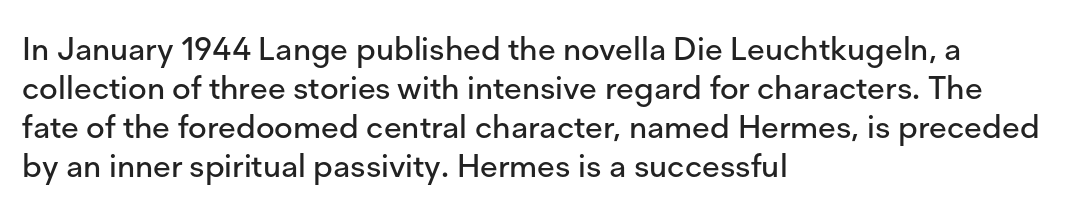
{"serif": "no", "italic": "no", "width": "normal", "stroke_contrast": "low", "x_height": "medium", "monospaced": "no", "underline": "no", "align": "left", "line_spacing_ratio": 1.22, "letter_spacing": "normal", "letter_spacing_em": 0.0, "glyph_px": 32}
